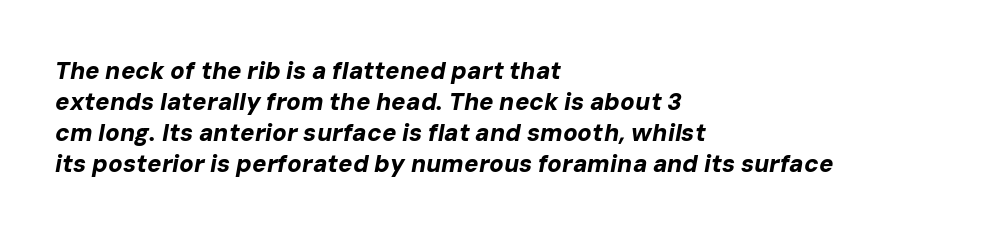
The image shows 24 px bold type, italic (leaning right); set left-aligned, normal line spacing (1.29x), normal letter spacing, not underlined.
